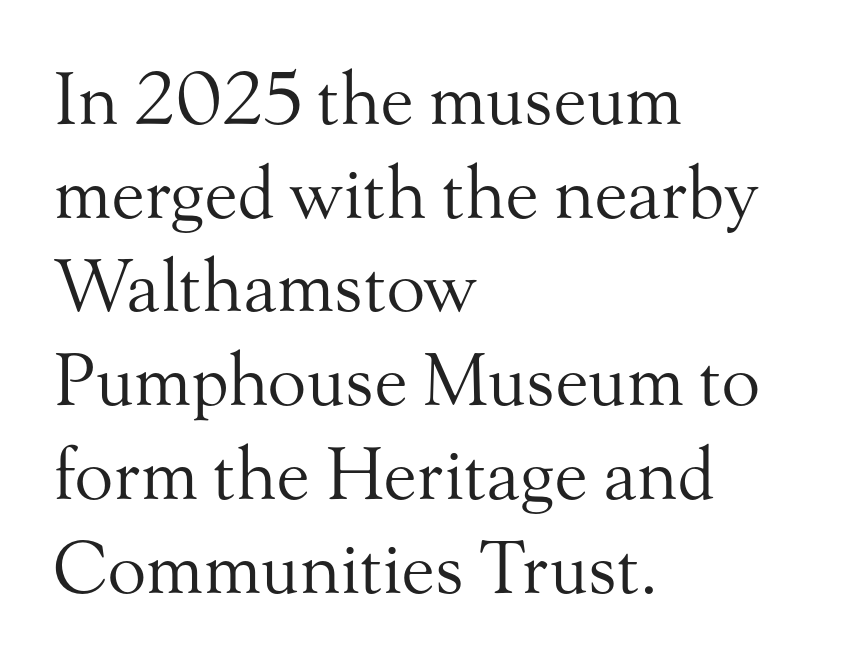
Q: Is the text bold? A: No.
Q: Is the text italic (slanted)? A: No, it is upright.
Q: Is the typeface a serif or a sans-serif typeface? A: Serif.
Q: Is the text underlined? A: No.
Q: How is the paragraph aligned? A: Left-aligned.
Q: Is the spacing between letters normal or unusually wide? A: Normal.
Q: Is the spacing between lines tight, normal or loose? A: Normal.
Q: Width (condensed, normal, or wide)? A: Normal.
Q: Stroke contrast? A: Medium.
Q: x-height? A: Small.
Q: Monospaced? A: No.
